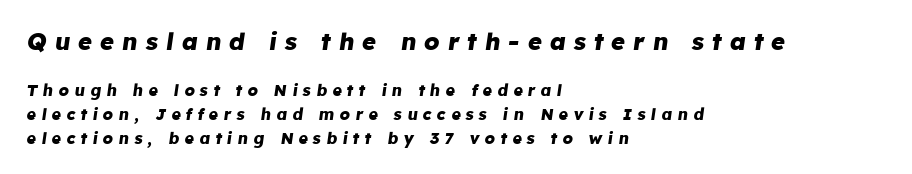
{"italic": "yes", "lean": "right", "slant_degrees": 8, "bold": "yes", "underline": "no", "align": "left", "line_spacing": "normal", "line_spacing_ratio": 1.47, "letter_spacing": "wide", "letter_spacing_em": 0.33, "larger_block": "first", "size_ratio": 1.5, "glyph_px": 24}
